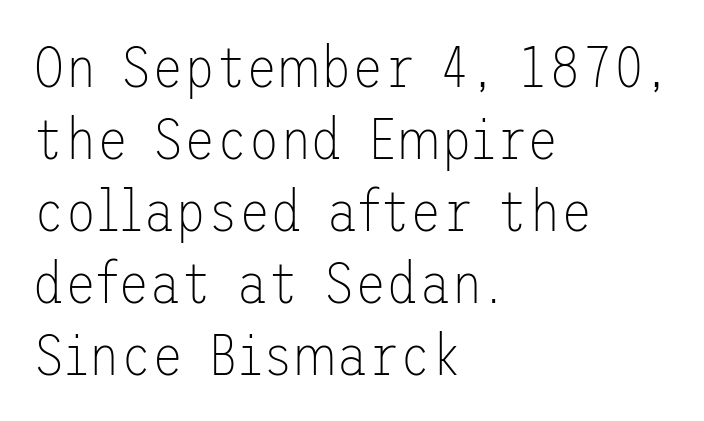
Q: Is the text bold? A: No.
Q: Is the text italic (slanted)? A: No, it is upright.
Q: Is the typeface a serif or a sans-serif typeface? A: Sans-serif.
Q: Is the text underlined? A: No.
Q: How is the paragraph aligned? A: Left-aligned.
Q: Is the spacing between letters normal or unusually wide? A: Normal.
Q: Width (condensed, normal, or wide)? A: Normal.
Q: Stroke contrast? A: Low.
Q: x-height? A: Medium.
